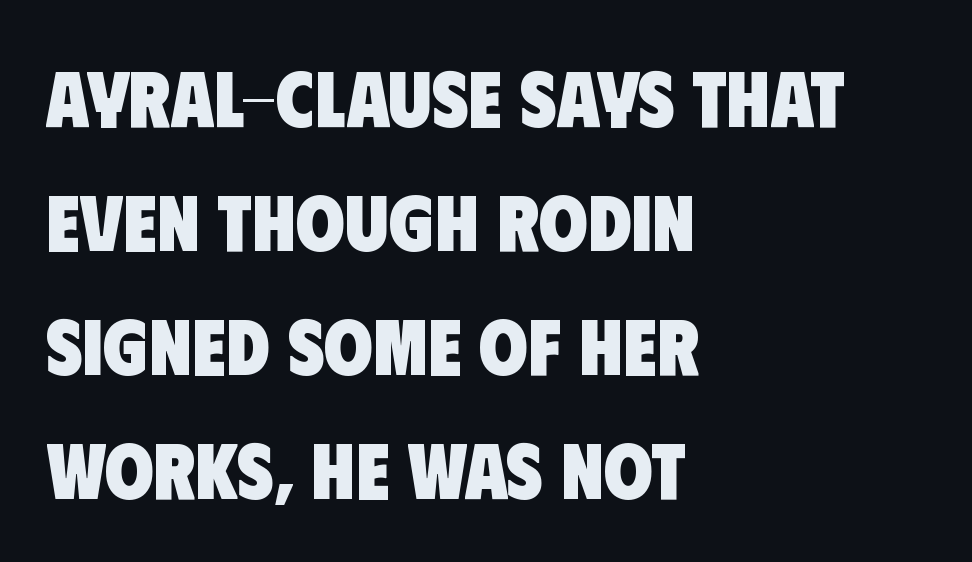
Q: Is the text bold? A: Yes.
Q: Is the typeface a serif or a sans-serif typeface? A: Sans-serif.
Q: Is the text underlined? A: No.
Q: How is the paragraph aligned? A: Left-aligned.
Q: Is the spacing between letters normal or unusually wide? A: Normal.
Q: Is the spacing between lines tight, normal or loose? A: Normal.
Q: Width (condensed, normal, or wide)? A: Condensed.
Q: Stroke contrast? A: Low.
Q: x-height? A: Large.
Q: Monospaced? A: No.
